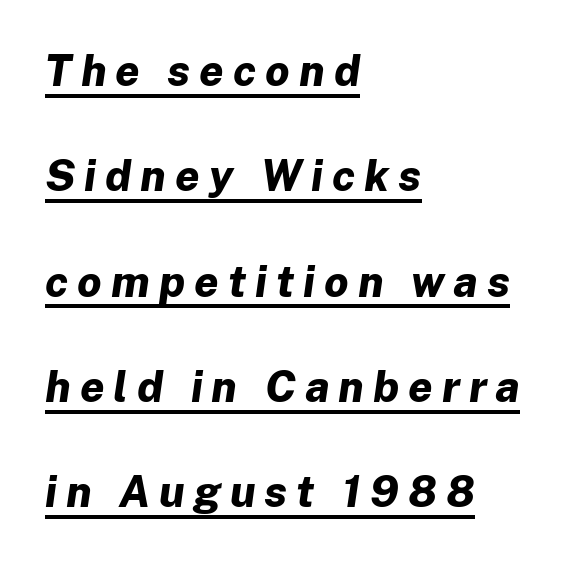
Successive baselines arrive slowly, with a big drop between each. This sample has the flowing, uneven cadence of proportional lettering. Quick note: underline on. Set as a true bold cut, around the 700 mark. Observe the lean: these are italic letterforms.
